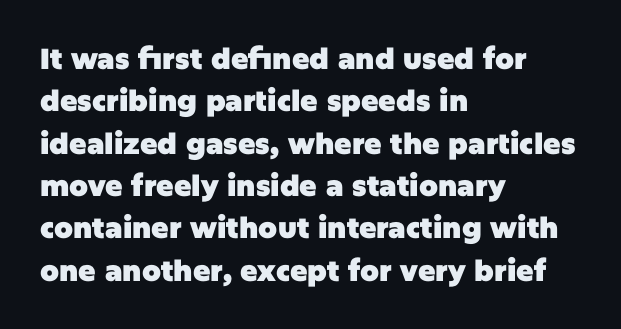
The image shows 29 px heavy sans-serif type, upright; set left-aligned, normal line spacing (1.46x), normal letter spacing, not underlined; low stroke contrast and a large x-height.
